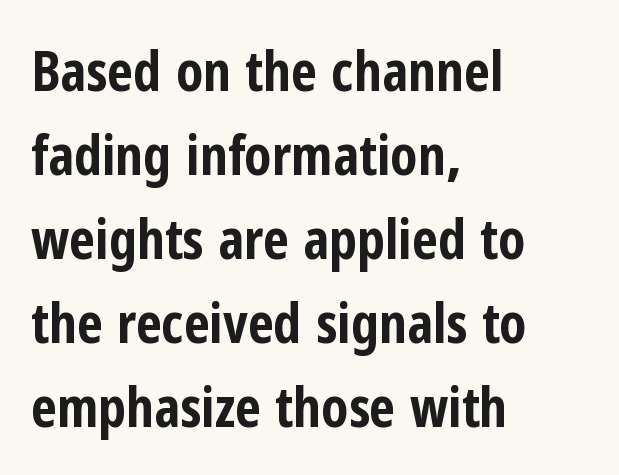
{"serif": "no", "italic": "no", "bold": "yes", "weight": "bold", "width": "condensed", "stroke_contrast": "low", "x_height": "medium", "monospaced": "no", "underline": "no", "align": "left", "line_spacing": "normal", "line_spacing_ratio": 1.5, "letter_spacing": "normal", "letter_spacing_em": 0.0, "glyph_px": 56}
